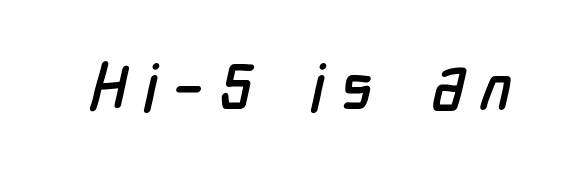
What stands out about the letter spacing? Its width — letters are far apart. The glyphs in this specimen are sans serif. Decoration check: the copy has no underline. The passage shown is typed in a proportional face where columns would drift.
